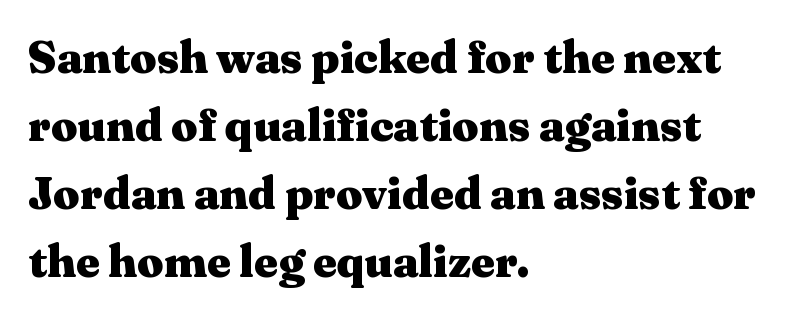
{"serif": "yes", "italic": "no", "bold": "yes", "weight": "heavy", "width": "wide", "stroke_contrast": "medium", "x_height": "medium", "monospaced": "no", "underline": "no", "align": "left", "line_spacing": "normal", "line_spacing_ratio": 1.48, "letter_spacing": "normal", "letter_spacing_em": 0.0, "glyph_px": 46}
